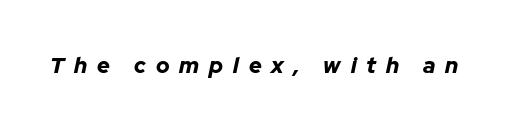
Italic? Definitely — the glyphs are oblique. Clear beneath every line of the passage. In terms of letterspacing, this is a distinctly airy, spread setting. Compared with an ordinary text face, these strokes are far heavier — a full bold.
